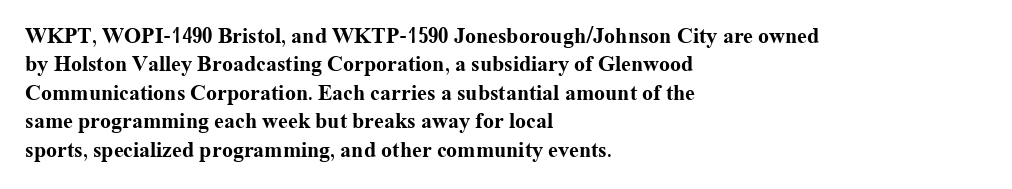
{"italic": "no", "bold": "yes", "underline": "no", "align": "left", "line_spacing": "normal", "line_spacing_ratio": 1.29, "letter_spacing": "normal", "letter_spacing_em": 0.0, "glyph_px": 22}
